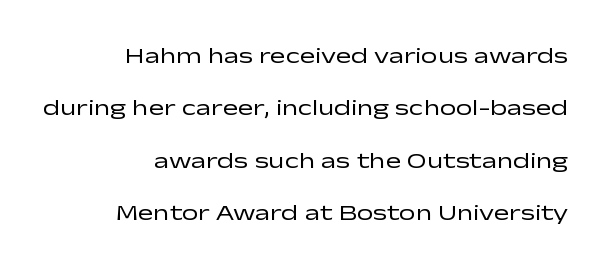
Q: Is the text bold? A: No.
Q: Is the text italic (slanted)? A: No, it is upright.
Q: Is the text underlined? A: No.
Q: How is the paragraph aligned? A: Right-aligned.
Q: Is the spacing between letters normal or unusually wide? A: Normal.
Q: Is the spacing between lines tight, normal or loose? A: Loose.
